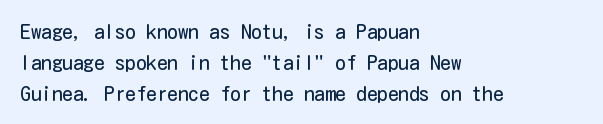
If you drew a line through each stem, it would be perfectly vertical. Leftover space on each line is placed entirely after the last word. The vertical gap from one line to the next is medium. The specimen omits any rule beneath the text block's lines.
